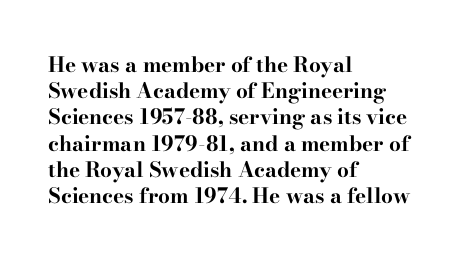
The image shows 21 px bold type, upright; set left-aligned, normal line spacing (1.25x), normal letter spacing, not underlined.
